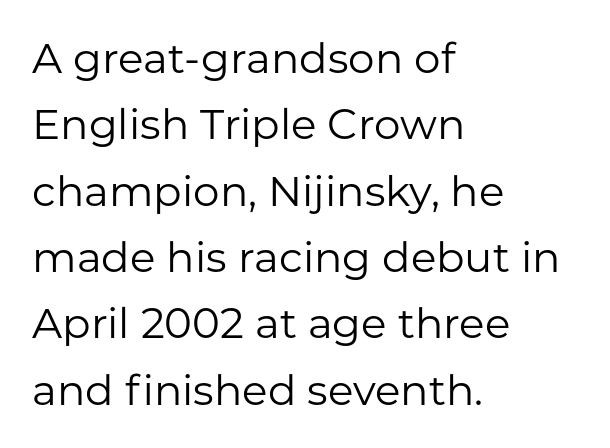
Q: Is the text bold? A: No.
Q: Is the text italic (slanted)? A: No, it is upright.
Q: Is the typeface a serif or a sans-serif typeface? A: Sans-serif.
Q: Is the text underlined? A: No.
Q: How is the paragraph aligned? A: Left-aligned.
Q: Is the spacing between letters normal or unusually wide? A: Normal.
Q: Is the spacing between lines tight, normal or loose? A: Normal.
Q: Width (condensed, normal, or wide)? A: Normal.
Q: Stroke contrast? A: Low.
Q: x-height? A: Medium.
Q: Monospaced? A: No.
